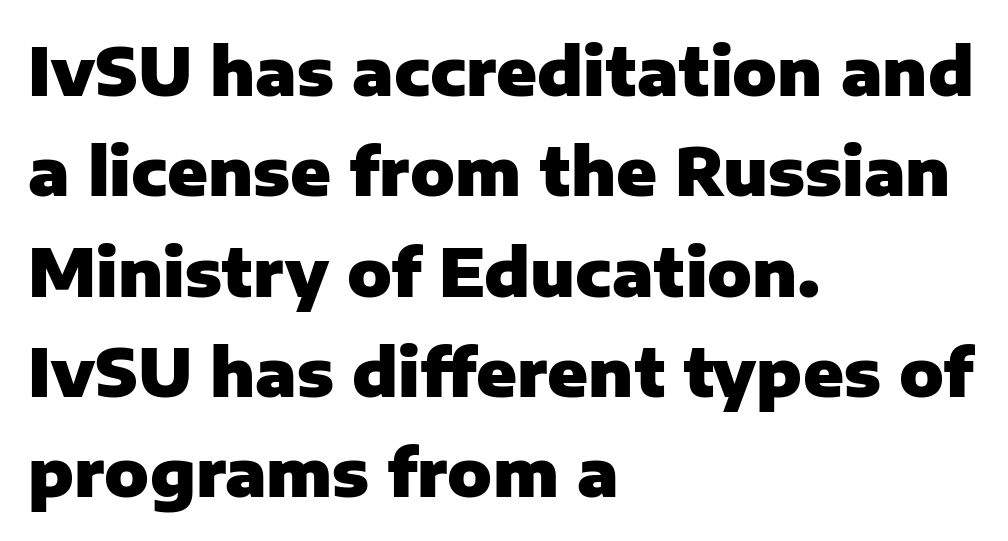
Q: Is the text bold? A: Yes.
Q: Is the text italic (slanted)? A: No, it is upright.
Q: Is the typeface a serif or a sans-serif typeface? A: Sans-serif.
Q: Is the text underlined? A: No.
Q: How is the paragraph aligned? A: Left-aligned.
Q: Is the spacing between letters normal or unusually wide? A: Normal.
Q: Is the spacing between lines tight, normal or loose? A: Normal.
Q: Width (condensed, normal, or wide)? A: Normal.
Q: Stroke contrast? A: Low.
Q: x-height? A: Medium.
Q: Monospaced? A: No.
